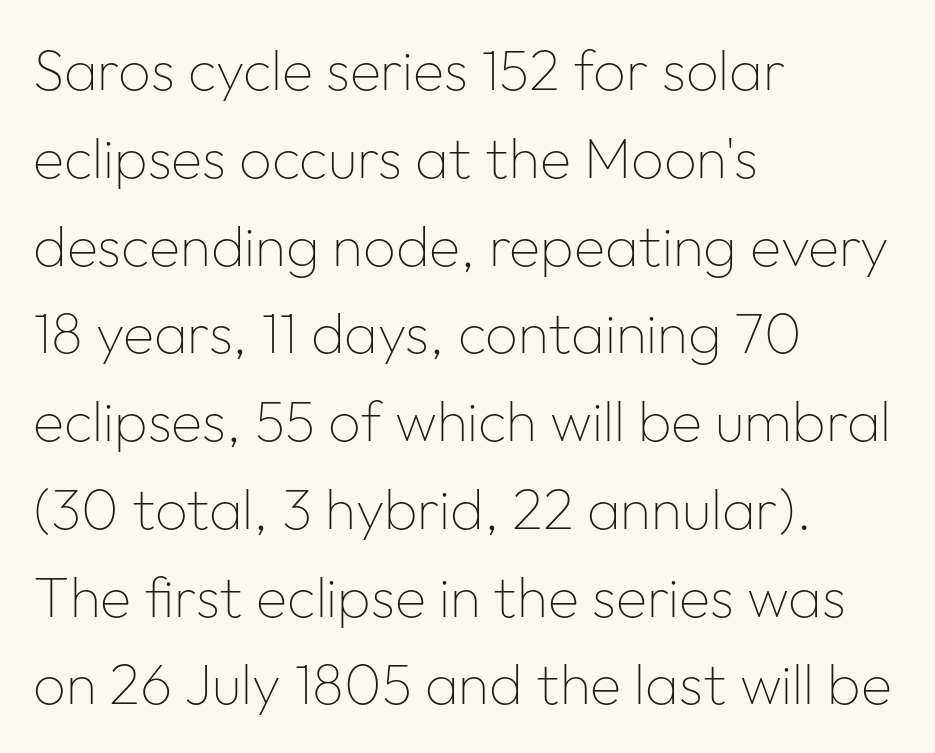
Q: Is the text bold? A: No.
Q: Is the text italic (slanted)? A: No, it is upright.
Q: Is the typeface a serif or a sans-serif typeface? A: Sans-serif.
Q: Is the text underlined? A: No.
Q: How is the paragraph aligned? A: Left-aligned.
Q: Is the spacing between letters normal or unusually wide? A: Normal.
Q: Is the spacing between lines tight, normal or loose? A: Normal.
Q: Width (condensed, normal, or wide)? A: Normal.
Q: Stroke contrast? A: Low.
Q: x-height? A: Medium.
Q: Monospaced? A: No.
